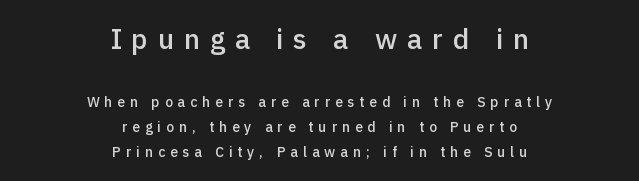
Q: Is the text bold? A: Semi-bold.
Q: Is the text italic (slanted)? A: No, it is upright.
Q: Is the typeface a serif or a sans-serif typeface? A: Sans-serif.
Q: Is the text underlined? A: No.
Q: How is the paragraph aligned? A: Centered.
Q: Is the spacing between letters normal or unusually wide? A: Unusually wide.
Q: Which block of text is set in a larger size, the first (top) or the second (bottom)? A: The first (top) one.
Q: Width (condensed, normal, or wide)? A: Normal.
Q: x-height? A: Medium.
Q: Monospaced? A: No.
